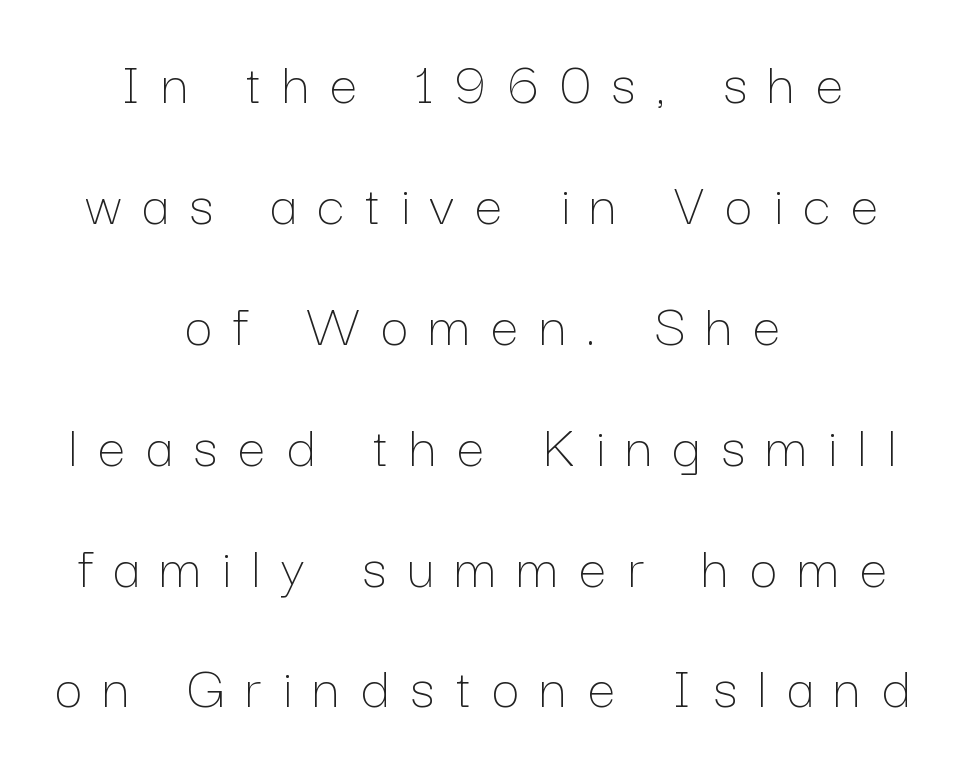
The image shows 62 px thin type, upright; set centered, loose line spacing (1.95x), unusually wide letter spacing (+0.34 em), not underlined; low stroke contrast and a medium x-height.
